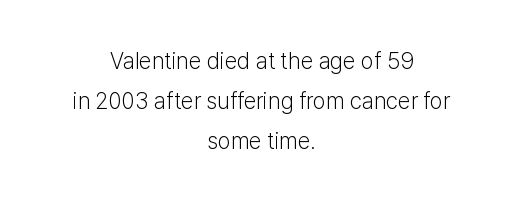
Which margin do the lines hug? Neither — every line sits in the middle. Letters have the restrained weight of plain body copy at most. Italic? Not at all — the glyphs are vertical. Each word holds together tightly as a unit, with standard inter-letter gaps. Nobody drew a line under any word here.
